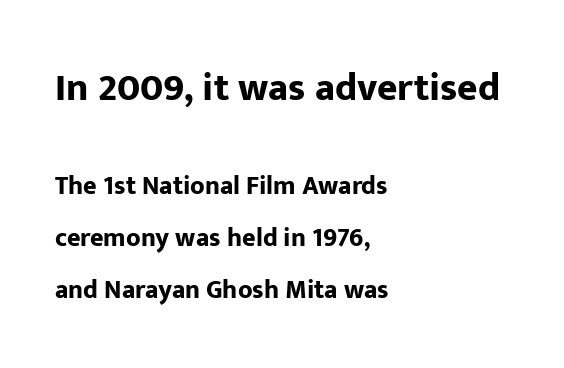
The image shows 39 px bold sans-serif type, upright; set left-aligned, loose line spacing (2.0x), normal letter spacing, not underlined; the first (top) block is 1.5x larger; low stroke contrast and a medium x-height.
